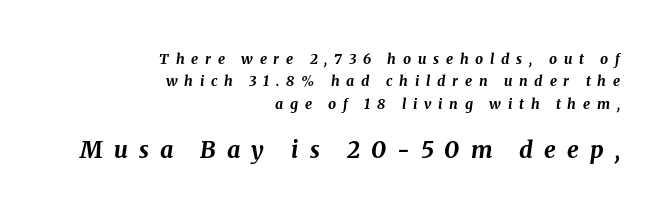
{"italic": "yes", "lean": "right", "slant_degrees": 8, "bold": "yes", "underline": "no", "align": "right", "line_spacing": "normal", "line_spacing_ratio": 1.59, "letter_spacing": "wide", "letter_spacing_em": 0.48, "larger_block": "second", "size_ratio": 1.64, "glyph_px": 23}
